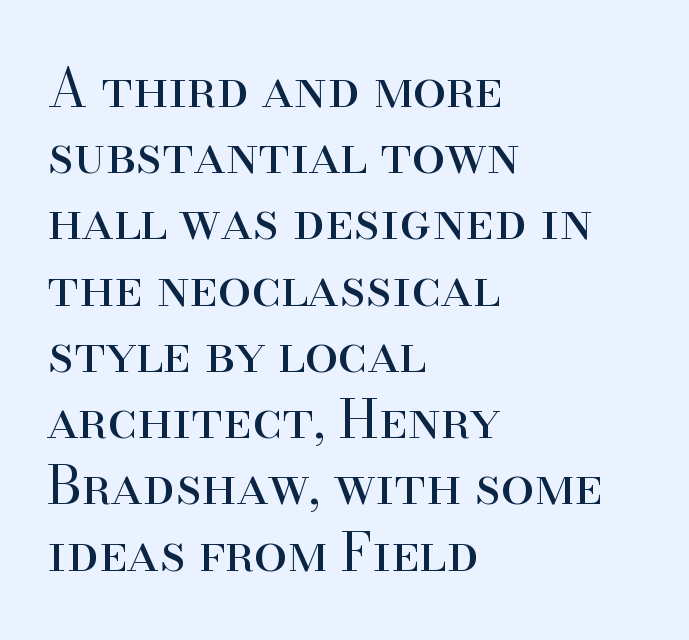
The image shows 53 px regular-weight serif type, upright; set left-aligned, normal line spacing (1.25x), normal letter spacing, not underlined; high stroke contrast and a small x-height.
